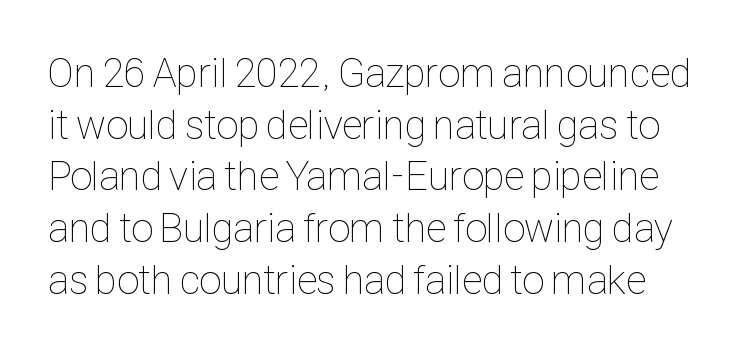
Q: Is the text bold? A: No.
Q: Is the text italic (slanted)? A: No, it is upright.
Q: Is the text underlined? A: No.
Q: Is the spacing between letters normal or unusually wide? A: Normal.
Q: Is the spacing between lines tight, normal or loose? A: Normal.
Q: Width (condensed, normal, or wide)? A: Condensed.
Q: Stroke contrast? A: Low.
Q: x-height? A: Medium.
Q: Monospaced? A: No.
